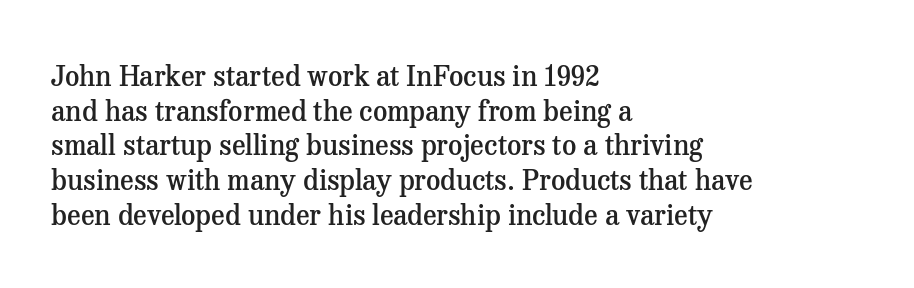
{"serif": "yes", "italic": "no", "bold": "semi", "weight": "semibold", "width": "normal", "stroke_contrast": "medium", "x_height": "medium", "monospaced": "no", "underline": "no", "align": "left", "line_spacing_ratio": 1.24, "letter_spacing": "normal", "letter_spacing_em": 0.0, "glyph_px": 28}
